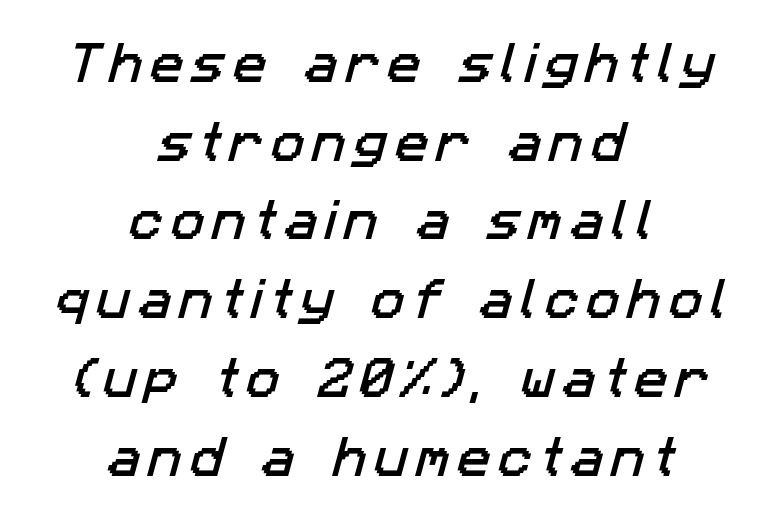
The image shows 45 px sans-serif type; set centered, line spacing 1.75x, not underlined; low stroke contrast and a medium x-height.
